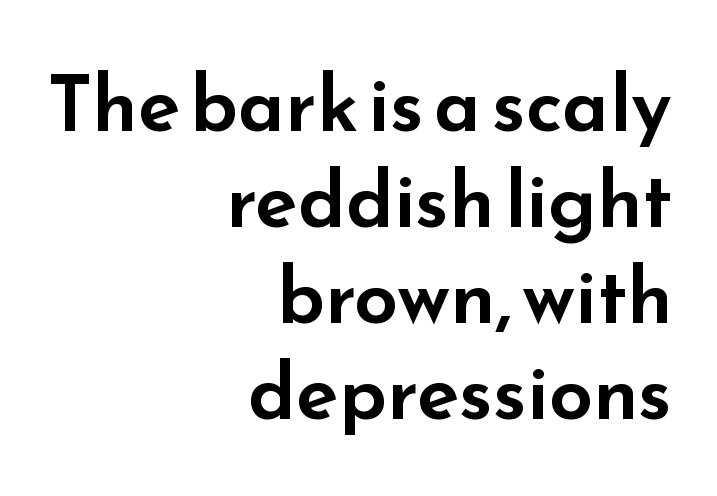
Q: Is the text italic (slanted)? A: No, it is upright.
Q: Is the typeface a serif or a sans-serif typeface? A: Sans-serif.
Q: Is the text underlined? A: No.
Q: How is the paragraph aligned? A: Right-aligned.
Q: Is the spacing between letters normal or unusually wide? A: Normal.
Q: Width (condensed, normal, or wide)? A: Wide.
Q: Stroke contrast? A: Low.
Q: x-height? A: Small.
Q: Monospaced? A: No.
